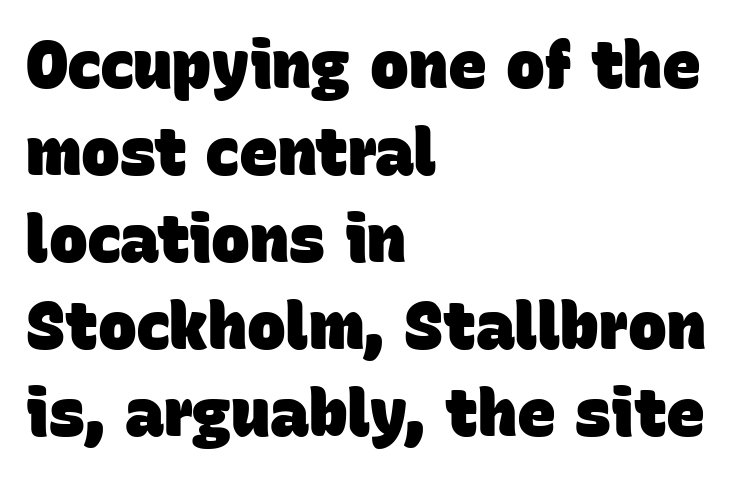
The ragged edge is on the right, which tells us the setting is flush left. Regarding leading, the lines here are spaced in the standard way. Weight check: bold — yes, fully. The specimen omits any rule beneath the text block's lines. Are there feet on the stems? There aren't — it's a sans. Spacing between characters is what you'd get straight out of the box.
